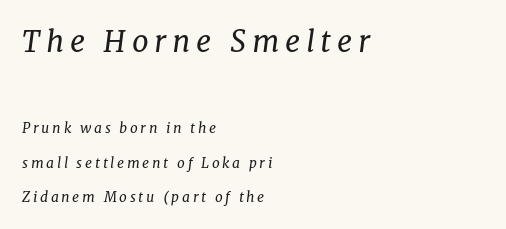
Q: Is the text bold? A: No.
Q: Is the text italic (slanted)? A: Yes, it leans right by about 8 degrees.
Q: Is the typeface a serif or a sans-serif typeface? A: Serif.
Q: Is the text underlined? A: No.
Q: How is the paragraph aligned? A: Left-aligned.
Q: Is the spacing between lines tight, normal or loose? A: Loose.
Q: Which block of text is set in a larger size, the first (top) or the second (bottom)? A: The first (top) one.
Q: Width (condensed, normal, or wide)? A: Normal.
Q: Stroke contrast? A: Low.
Q: x-height? A: Medium.
Q: Monospaced? A: No.
